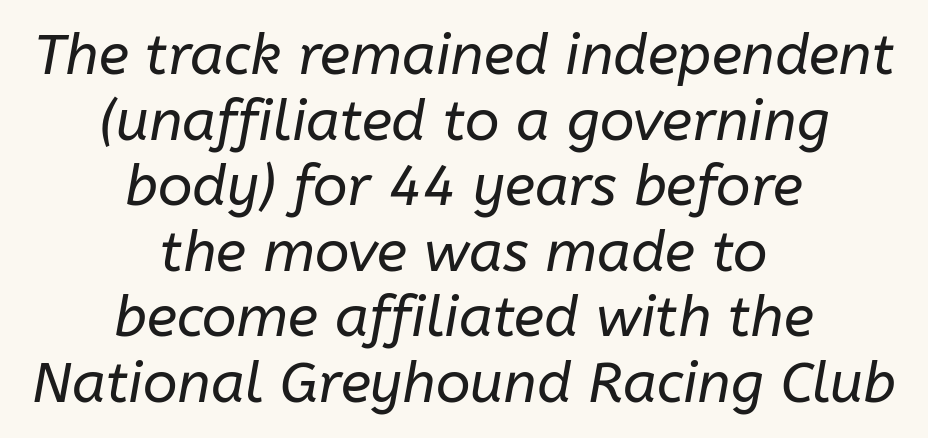
Q: Is the text bold? A: No.
Q: Is the text italic (slanted)? A: Yes, it leans right by about 10 degrees.
Q: Is the text underlined? A: No.
Q: How is the paragraph aligned? A: Centered.
Q: Is the spacing between letters normal or unusually wide? A: Normal.
Q: Is the spacing between lines tight, normal or loose? A: Tight.
Q: Width (condensed, normal, or wide)? A: Normal.
Q: Stroke contrast? A: Low.
Q: x-height? A: Medium.
Q: Monospaced? A: No.
